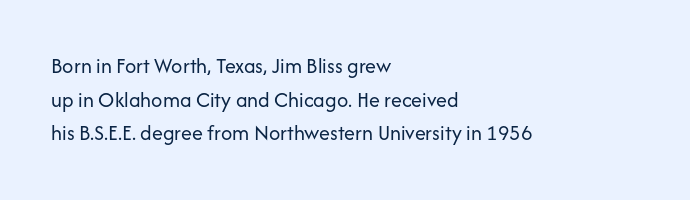
The image shows 22 px text type, upright; set left-aligned, normal line spacing (1.53x), normal letter spacing, not underlined.
